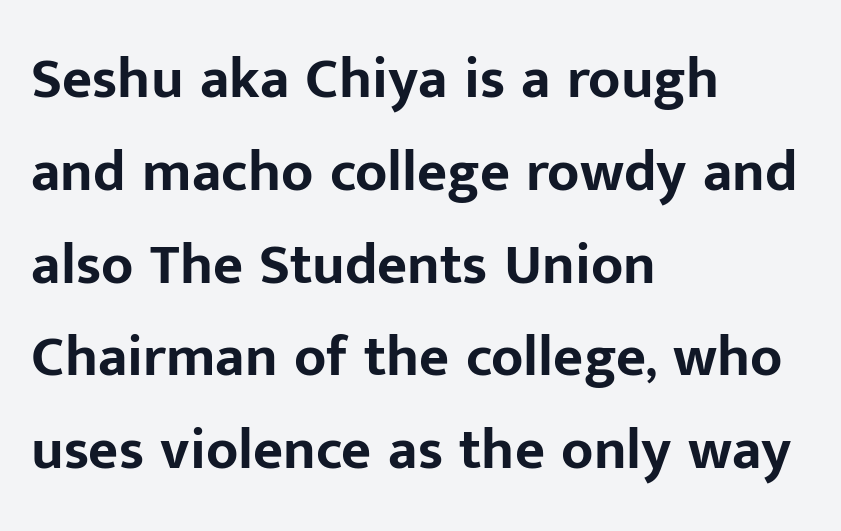
The lettering stays uniformly vertical, giving the passage a roman look. Pretty heavy lettering here — definitely bold. Look at the tracking — it's just the regular setting, nothing added. These lines sit exactly where default settings would place them. Varying glyph widths throughout — classic text-font behaviour. The type family on display is of the sans-serif kind.
